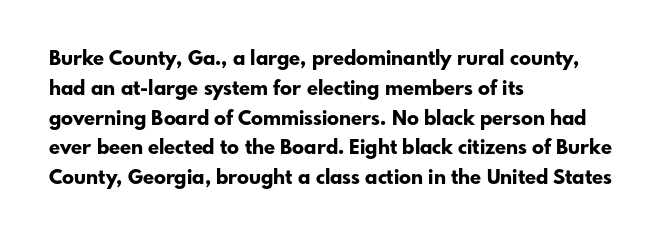
{"italic": "no", "bold": "yes", "underline": "no", "align": "left", "line_spacing": "normal", "line_spacing_ratio": 1.49, "letter_spacing": "normal", "letter_spacing_em": 0.0, "glyph_px": 20}
